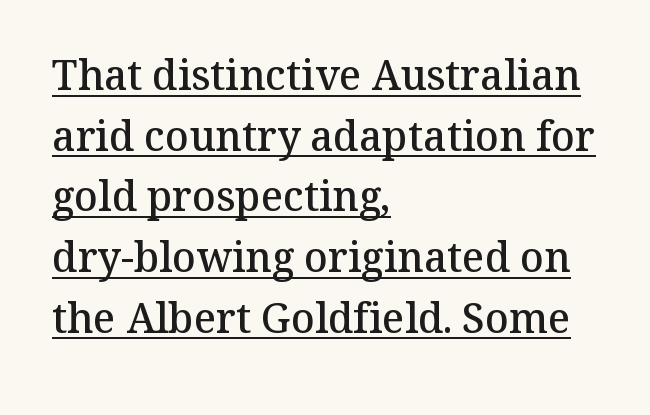
Q: Is the text bold? A: Semi-bold.
Q: Is the text italic (slanted)? A: No, it is upright.
Q: Is the typeface a serif or a sans-serif typeface? A: Serif.
Q: Is the text underlined? A: Yes.
Q: How is the paragraph aligned? A: Left-aligned.
Q: Is the spacing between letters normal or unusually wide? A: Normal.
Q: Is the spacing between lines tight, normal or loose? A: Normal.
Q: Width (condensed, normal, or wide)? A: Normal.
Q: Stroke contrast? A: Medium.
Q: x-height? A: Medium.
Q: Monospaced? A: No.
